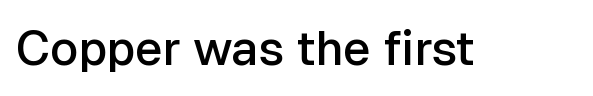
Q: Is the text bold? A: Semi-bold.
Q: Is the text italic (slanted)? A: No, it is upright.
Q: Is the typeface a serif or a sans-serif typeface? A: Sans-serif.
Q: Is the text underlined? A: No.
Q: Is the spacing between letters normal or unusually wide? A: Normal.
Q: Width (condensed, normal, or wide)? A: Normal.
Q: Stroke contrast? A: Low.
Q: x-height? A: Medium.
Q: Monospaced? A: No.
